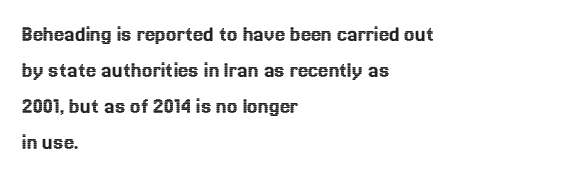
Regular leading. Check under the words: just untouched page. The type is set solid horizontally, with unmodified tracking. The paragraph has a hard left edge and a soft right edge.
